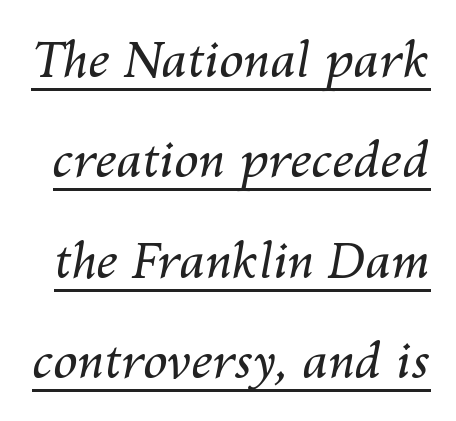
Q: Is the text bold? A: No.
Q: Is the text italic (slanted)? A: Yes, it leans right by about 10 degrees.
Q: Is the text underlined? A: Yes.
Q: Is the spacing between letters normal or unusually wide? A: Normal.
Q: Is the spacing between lines tight, normal or loose? A: Loose.
Q: Width (condensed, normal, or wide)? A: Normal.
Q: Stroke contrast? A: Medium.
Q: x-height? A: Medium.
Q: Monospaced? A: No.
